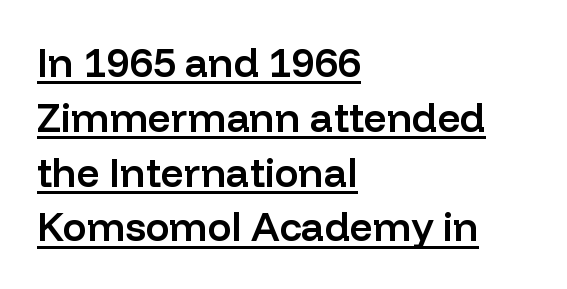
The image shows 40 px semibold sans-serif type, upright; set left-aligned, normal line spacing (1.37x), normal letter spacing, underlined; low stroke contrast and a medium x-height.
